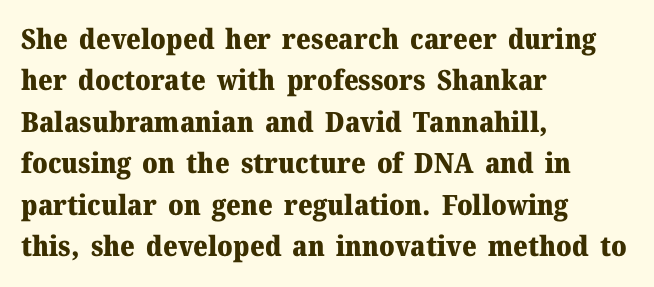
{"serif": "yes", "italic": "no", "bold": "yes", "weight": "heavy", "width": "normal", "stroke_contrast": "medium", "x_height": "medium", "monospaced": "no", "underline": "no", "align": "left", "line_spacing": "normal", "line_spacing_ratio": 1.48, "letter_spacing": "normal", "letter_spacing_em": 0.0, "glyph_px": 28}
